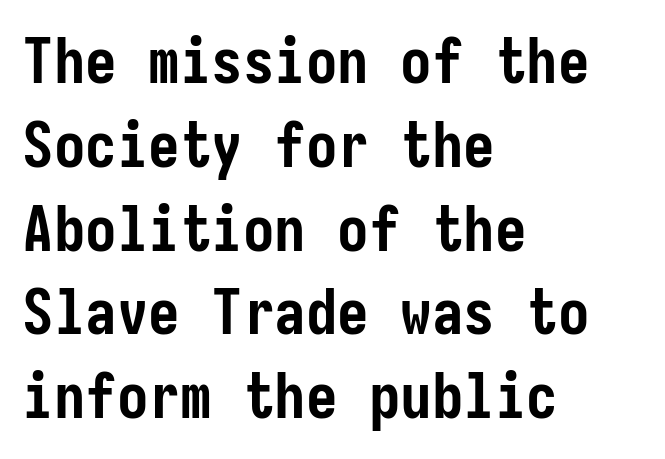
Q: Is the text bold? A: Yes.
Q: Is the text italic (slanted)? A: No, it is upright.
Q: Is the typeface a serif or a sans-serif typeface? A: Sans-serif.
Q: Is the text underlined? A: No.
Q: How is the paragraph aligned? A: Left-aligned.
Q: Is the spacing between letters normal or unusually wide? A: Normal.
Q: Is the spacing between lines tight, normal or loose? A: Normal.
Q: Width (condensed, normal, or wide)? A: Condensed.
Q: Stroke contrast? A: Low.
Q: x-height? A: Medium.
